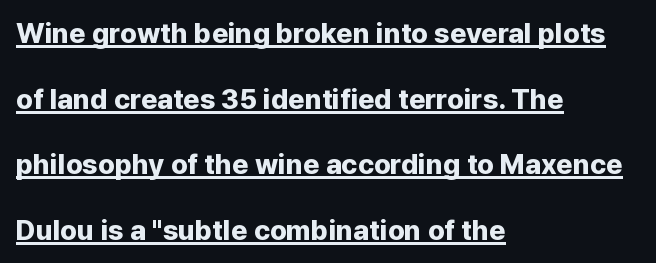
The image shows 28 px bold sans-serif type, upright; set left-aligned, loose line spacing (2.34x), normal letter spacing, underlined; low stroke contrast and a medium x-height.
